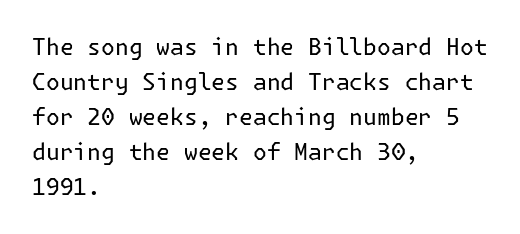
Q: Is the text bold? A: No.
Q: Is the text italic (slanted)? A: No, it is upright.
Q: Is the text underlined? A: No.
Q: How is the paragraph aligned? A: Left-aligned.
Q: Is the spacing between letters normal or unusually wide? A: Normal.
Q: Is the spacing between lines tight, normal or loose? A: Normal.
